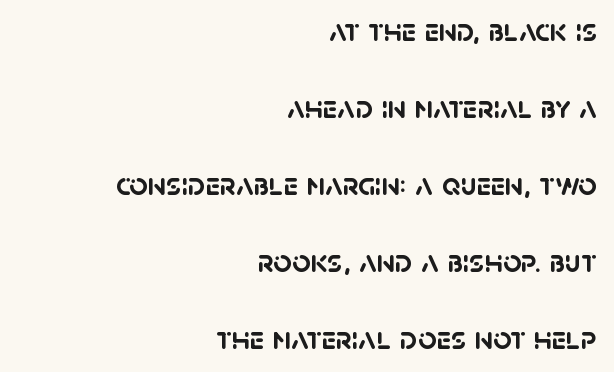
{"serif": "no", "bold": "yes", "weight": "semibold", "width": "normal", "stroke_contrast": "low", "x_height": "large", "monospaced": "no", "underline": "no", "align": "right", "line_spacing": "loose", "line_spacing_ratio": 2.41, "letter_spacing": "normal", "letter_spacing_em": 0.0, "glyph_px": 32}
